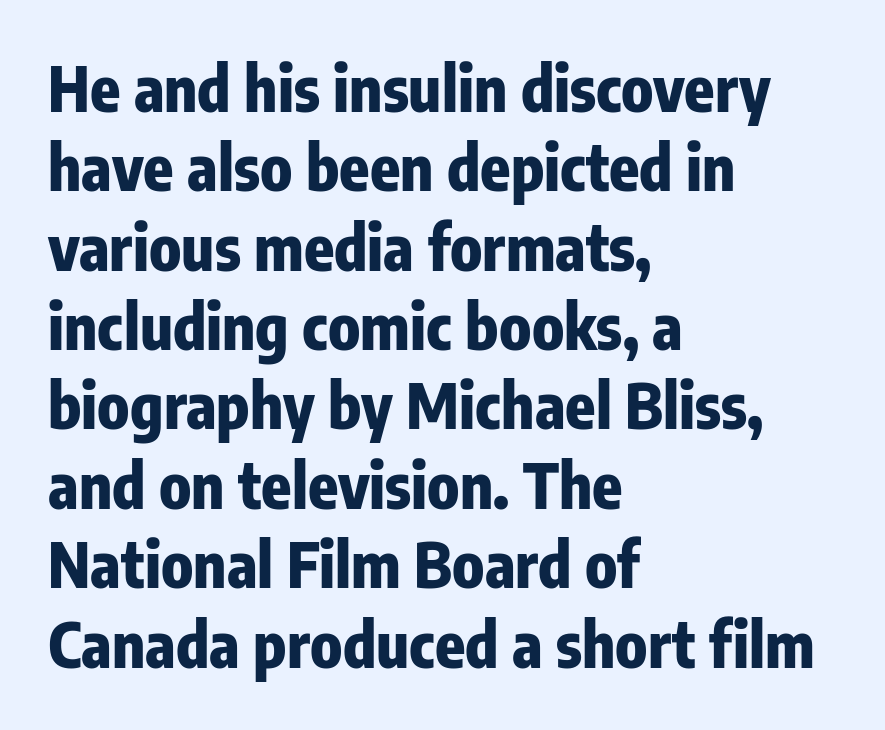
There is no visible air inserted between adjacent glyphs. Every letter is thick-stroked: bold, no question. Looks like regular typesetting: each glyph gets only the width it needs. Compared with typical paragraphs, the rows here are spaced about the same.
